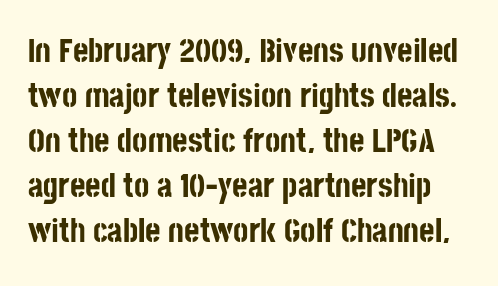
Does the weight exceed regular? Yes, all the way to bold. Quick note: not italic, upright. The zone under the glyphs is completely vacant. A typesetter would call this proportional, since set widths differ per character. In terms of letterspacing, this is plain default setting. The rows are spaced the way most documents space them.
